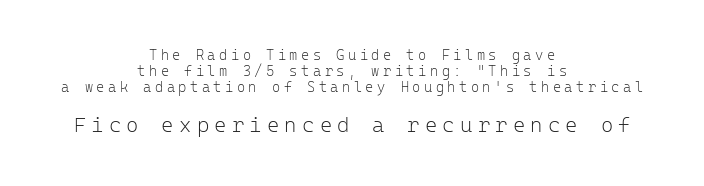
The image shows 21 px text type, upright; set centered, line spacing 1.16x, unusually wide letter spacing (+0.25 em), not underlined; the second (bottom) block is 1.5x larger.
